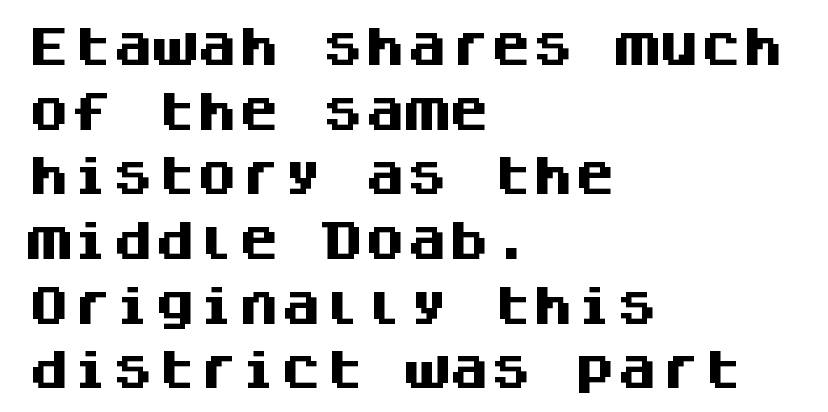
{"serif": "no", "italic": "no", "bold": "yes", "weight": "heavy", "width": "normal", "stroke_contrast": "medium", "x_height": "large", "monospaced": "yes", "underline": "no", "align": "left", "line_spacing": "normal", "line_spacing_ratio": 1.54, "letter_spacing": "normal", "letter_spacing_em": 0.0, "glyph_px": 42}
